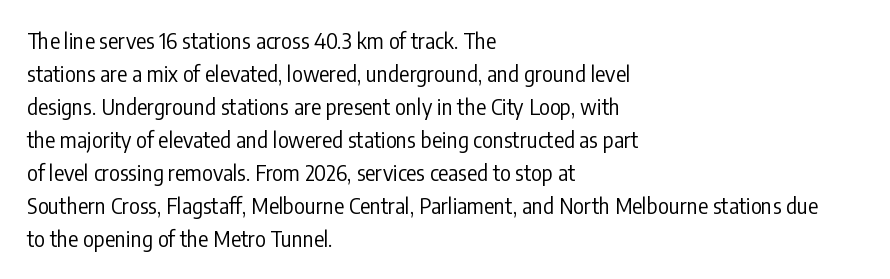
{"italic": "no", "bold": "no", "underline": "no", "align": "left", "line_spacing": "normal", "line_spacing_ratio": 1.57, "letter_spacing": "normal", "letter_spacing_em": 0.0, "glyph_px": 21}
